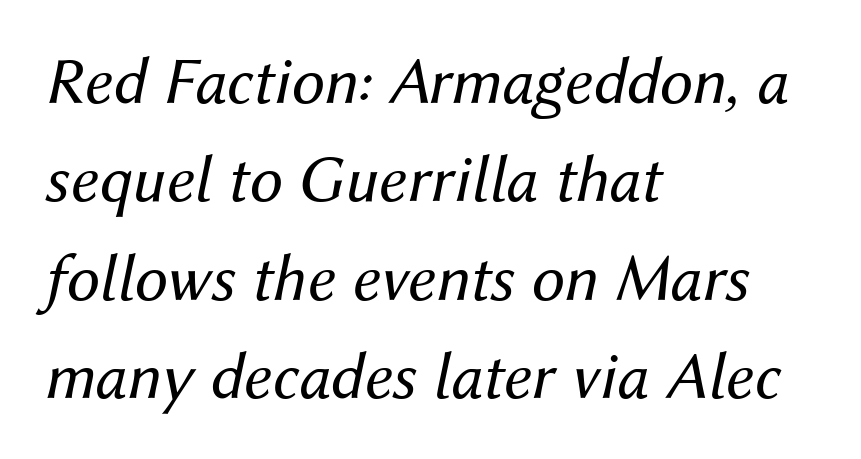
{"italic": "yes", "lean": "right", "slant_degrees": 12, "bold": "no", "weight": "regular", "width": "normal", "stroke_contrast": "medium", "x_height": "medium", "monospaced": "no", "underline": "no", "align": "left", "line_spacing": "normal", "line_spacing_ratio": 1.47, "letter_spacing": "normal", "letter_spacing_em": 0.0, "glyph_px": 67}
